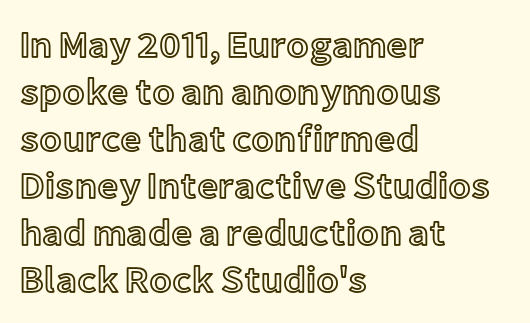
Q: Is the text italic (slanted)? A: No, it is upright.
Q: Is the text underlined? A: No.
Q: How is the paragraph aligned? A: Left-aligned.
Q: Is the spacing between letters normal or unusually wide? A: Normal.
Q: Is the spacing between lines tight, normal or loose? A: Normal.
Q: Width (condensed, normal, or wide)? A: Normal.
Q: x-height? A: Medium.
Q: Monospaced? A: No.
